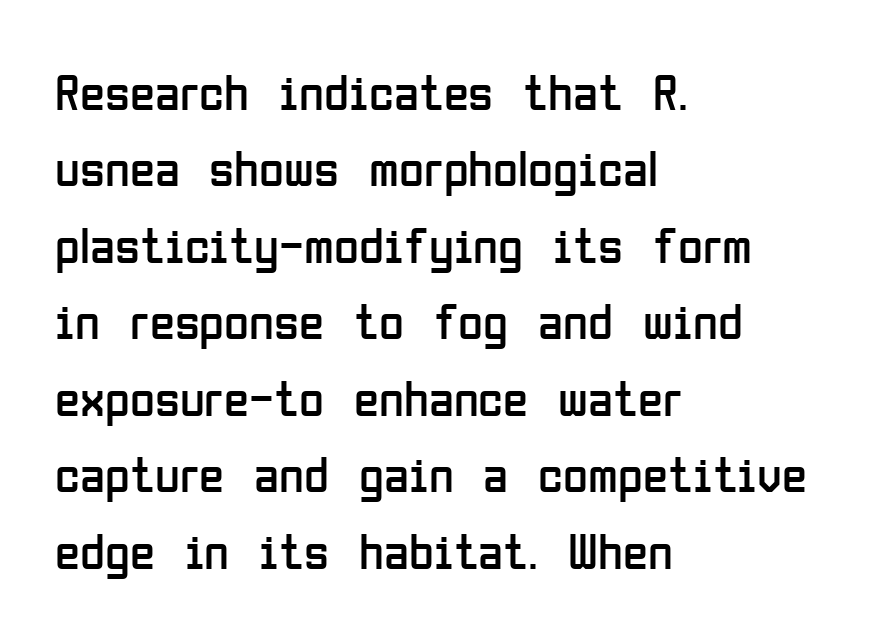
The image shows 51 px regular-weight, condensed sans-serif type, upright; set left-aligned, normal line spacing (1.5x), normal letter spacing, not underlined; low stroke contrast and a medium x-height.
